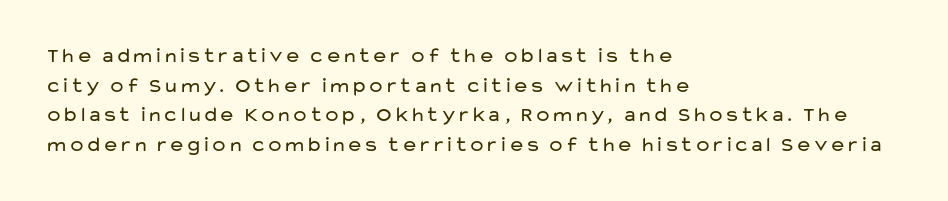
The image shows 21 px text type, upright; set left-aligned, normal line spacing (1.41x), normal letter spacing, not underlined.
